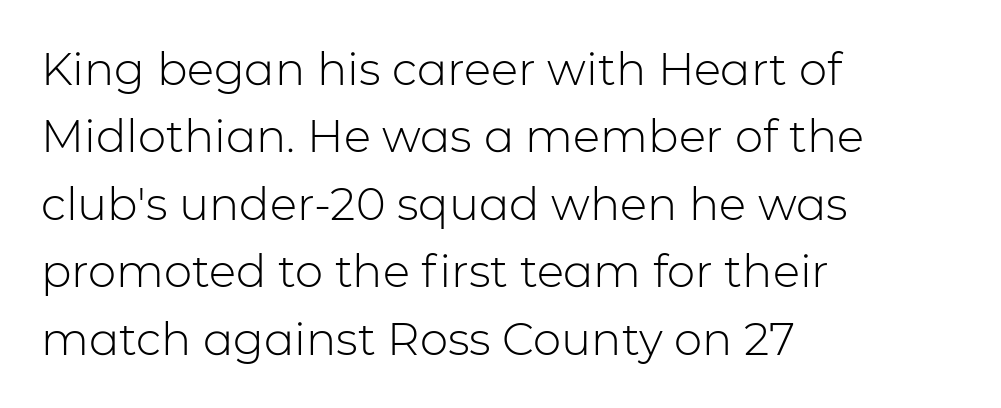
{"serif": "no", "italic": "no", "bold": "no", "weight": "light", "width": "normal", "stroke_contrast": "low", "x_height": "medium", "monospaced": "no", "underline": "no", "align": "left", "line_spacing": "normal", "line_spacing_ratio": 1.5, "letter_spacing": "normal", "letter_spacing_em": 0.0, "glyph_px": 45}
